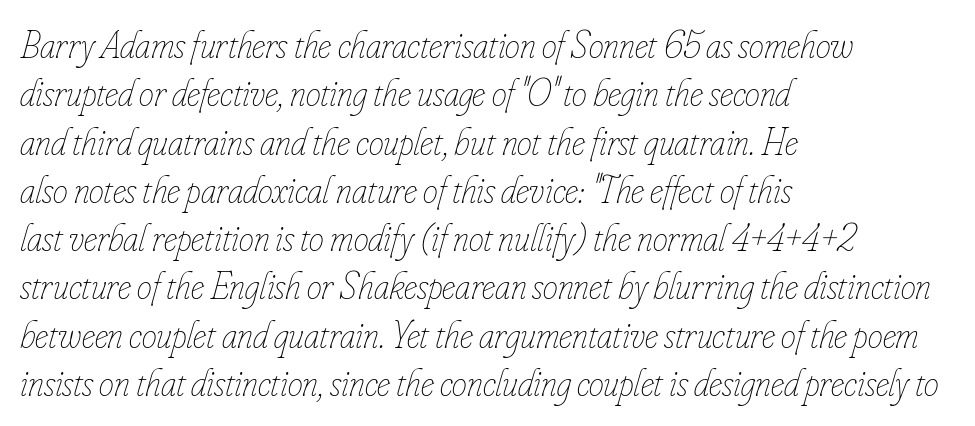
The characters are drawn with everyday or finer stroke widths. This sample has the flowing, uneven cadence of proportional lettering. Glance below the letters and you will spot only blank space. Summary of vertical rhythm: regular, with standard interline spacing. One-word summary of the alignment: left.
